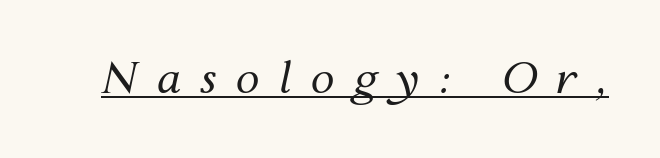
{"italic": "yes", "lean": "right", "slant_degrees": 12, "bold": "no", "weight": "regular", "width": "normal", "stroke_contrast": "medium", "x_height": "medium", "monospaced": "no", "underline": "yes", "letter_spacing": "wide", "letter_spacing_em": 0.44, "glyph_px": 43}
